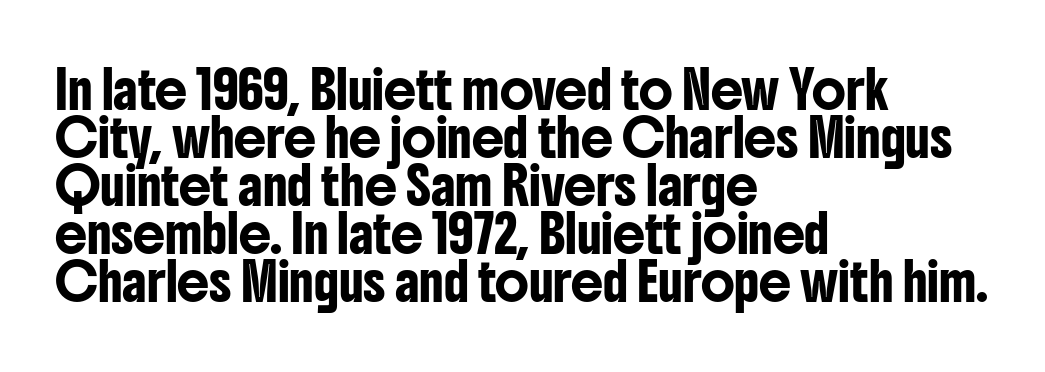
Looks like regular typesetting: each glyph gets only the width it needs. The strip under each line holds only bare page. In terms of leading, this rendering sits right in the middle. Every row of glyphs begins at an identical x-position on the left.
